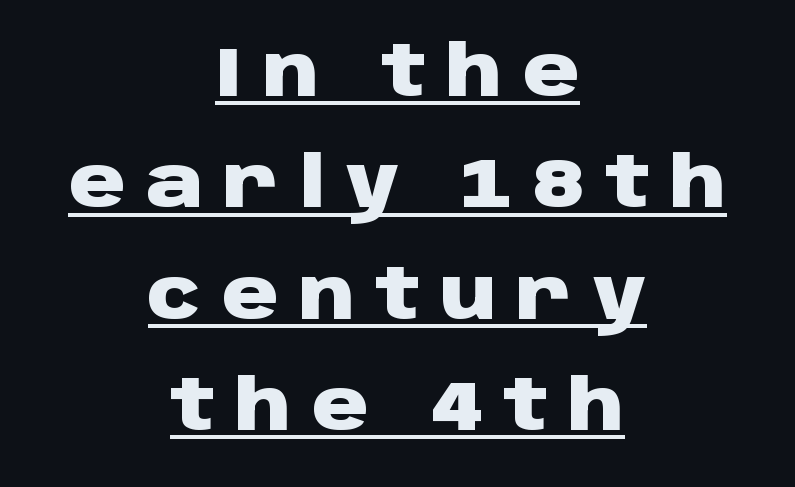
{"serif": "no", "italic": "no", "bold": "yes", "weight": "heavy", "width": "wide", "stroke_contrast": "low", "x_height": "large", "monospaced": "no", "underline": "yes", "align": "center", "line_spacing": "normal", "line_spacing_ratio": 1.59, "letter_spacing": "wide", "letter_spacing_em": 0.29, "glyph_px": 70}
